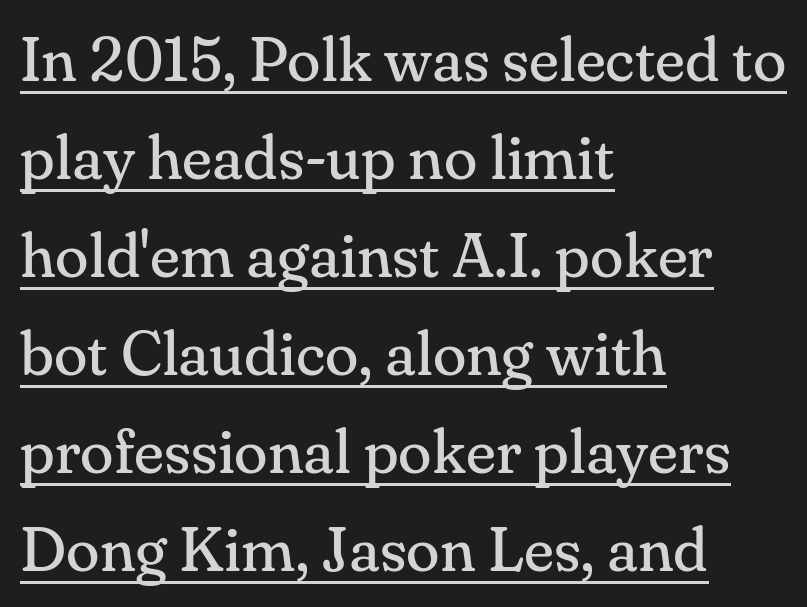
The image shows 62 px regular-weight serif type, upright; set left-aligned, normal line spacing (1.58x), normal letter spacing, underlined; medium stroke contrast and a small x-height.
